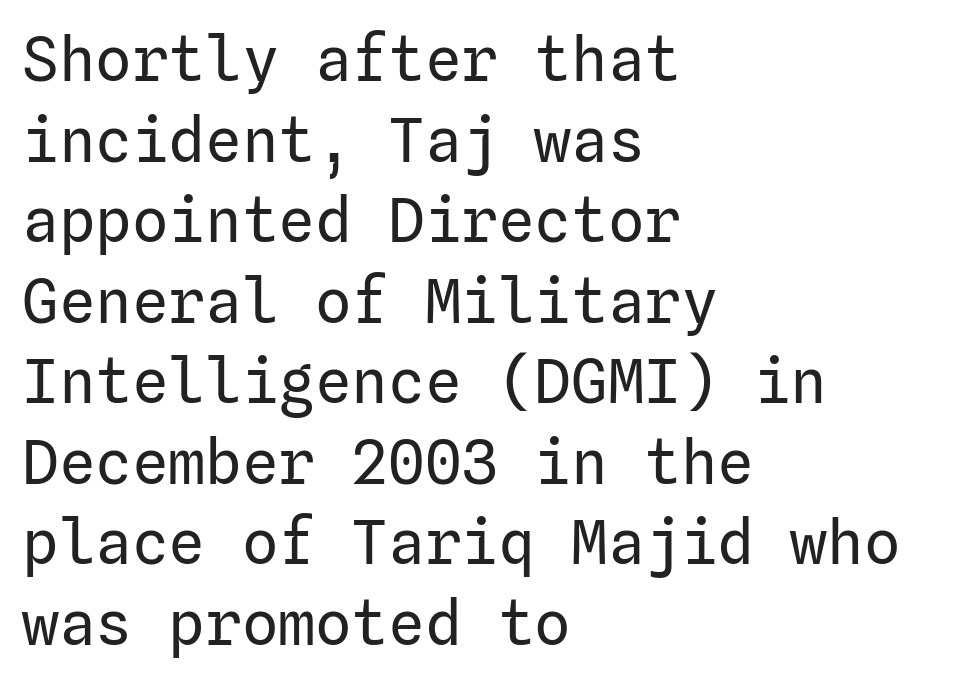
The image shows 61 px regular-weight sans-serif type, upright; set left-aligned, normal line spacing (1.32x), normal letter spacing, not underlined; low stroke contrast and a medium x-height.
